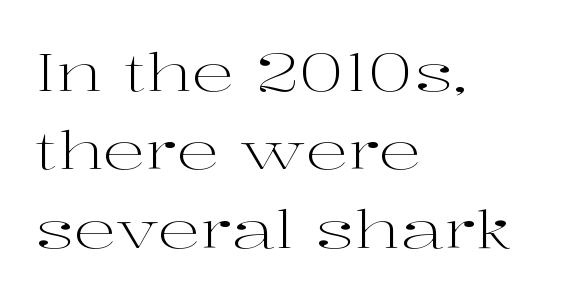
Q: Is the text bold? A: No.
Q: Is the text italic (slanted)? A: No, it is upright.
Q: Is the typeface a serif or a sans-serif typeface? A: Serif.
Q: Is the text underlined? A: No.
Q: How is the paragraph aligned? A: Left-aligned.
Q: Is the spacing between letters normal or unusually wide? A: Normal.
Q: Is the spacing between lines tight, normal or loose? A: Normal.
Q: Width (condensed, normal, or wide)? A: Wide.
Q: Stroke contrast? A: High.
Q: x-height? A: Medium.
Q: Monospaced? A: No.
